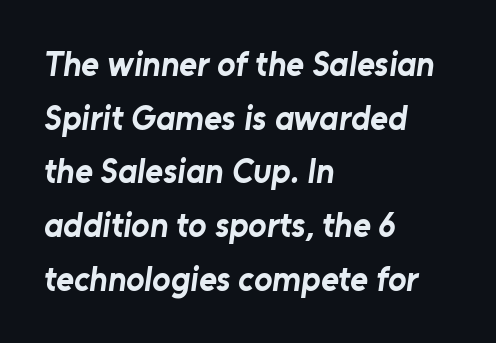
The image shows 34 px bold sans-serif type; set left-aligned, normal line spacing (1.58x), normal letter spacing, not underlined; low stroke contrast and a medium x-height.
